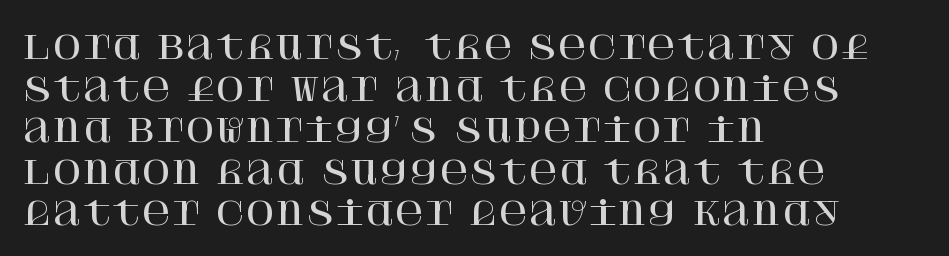
{"serif": "yes", "italic": "no", "width": "normal", "stroke_contrast": "high", "x_height": "large", "underline": "no", "align": "left", "line_spacing": "normal", "line_spacing_ratio": 1.3, "letter_spacing": "normal", "letter_spacing_em": 0.0, "glyph_px": 32}
